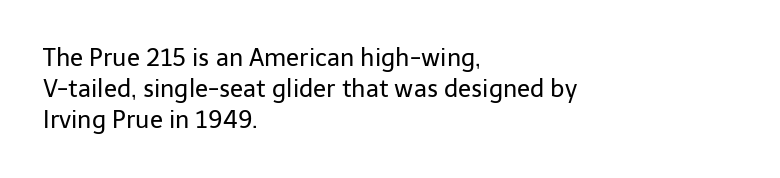
Q: Is the text bold? A: No.
Q: Is the text italic (slanted)? A: No, it is upright.
Q: Is the text underlined? A: No.
Q: How is the paragraph aligned? A: Left-aligned.
Q: Is the spacing between letters normal or unusually wide? A: Normal.
Q: Is the spacing between lines tight, normal or loose? A: Normal.
